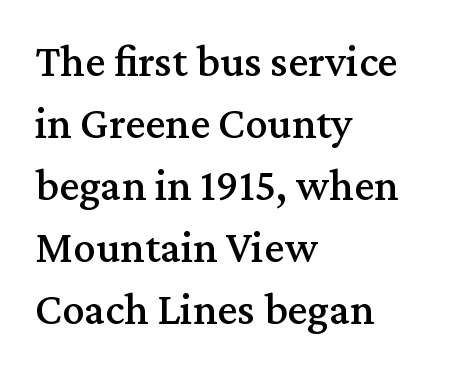
{"serif": "yes", "italic": "no", "width": "normal", "stroke_contrast": "medium", "x_height": "medium", "monospaced": "no", "underline": "no", "align": "left", "line_spacing": "normal", "line_spacing_ratio": 1.38, "letter_spacing": "normal", "letter_spacing_em": 0.0, "glyph_px": 45}
